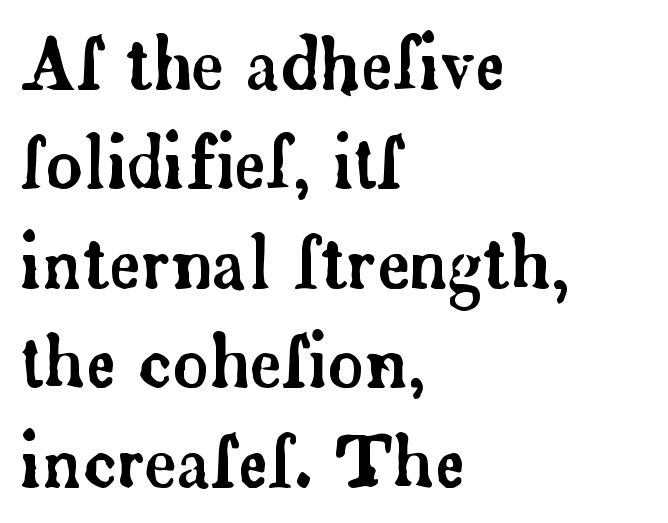
Q: Is the text italic (slanted)? A: No, it is upright.
Q: Is the typeface a serif or a sans-serif typeface? A: Serif.
Q: Is the text underlined? A: No.
Q: How is the paragraph aligned? A: Left-aligned.
Q: Is the spacing between letters normal or unusually wide? A: Normal.
Q: Is the spacing between lines tight, normal or loose? A: Normal.
Q: Width (condensed, normal, or wide)? A: Normal.
Q: Stroke contrast? A: Low.
Q: x-height? A: Small.
Q: Monospaced? A: No.
